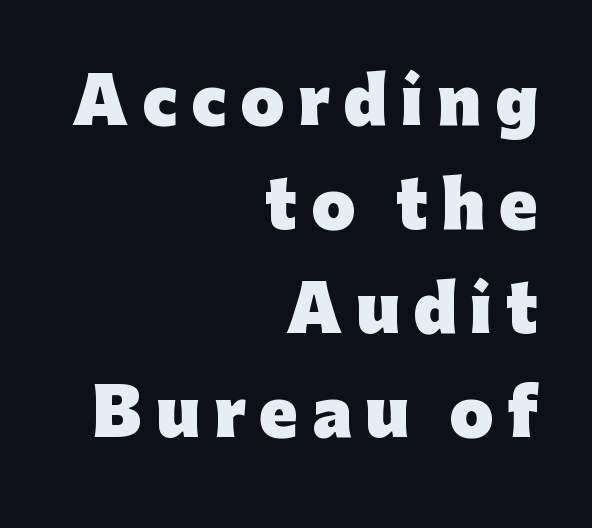
The image shows 63 px heavy sans-serif type, upright; set right-aligned, normal line spacing (1.65x), unusually wide letter spacing (+0.22 em), not underlined; low stroke contrast and a medium x-height.
